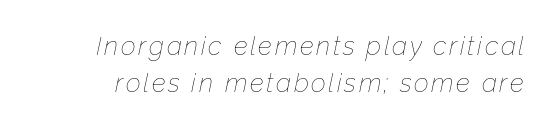
{"italic": "yes", "lean": "right", "slant_degrees": 12, "bold": "no", "underline": "no", "line_spacing": "normal", "line_spacing_ratio": 1.41, "glyph_px": 26}
